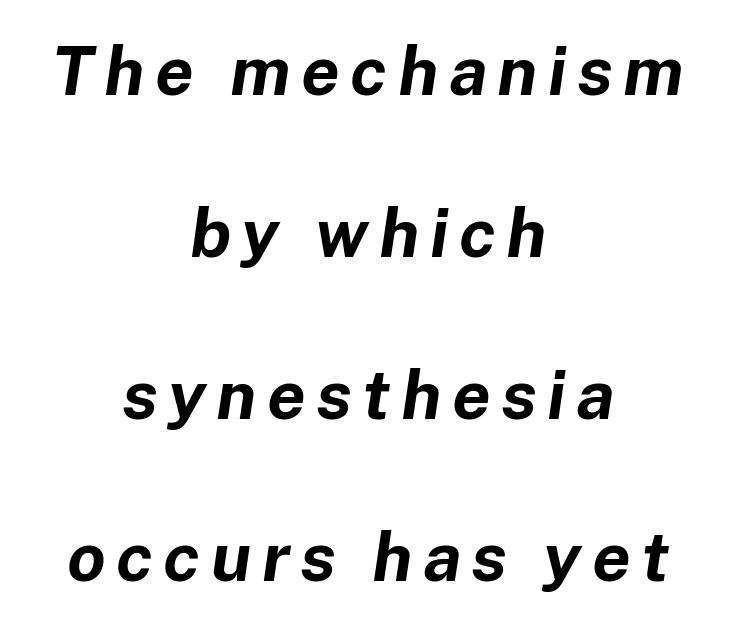
The image shows 69 px bold type, italic (leaning right); set centered, loose line spacing (2.35x), not underlined; low stroke contrast and a medium x-height.
